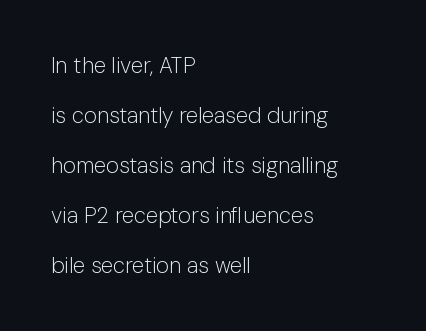
The font sits on the lighter half of the weight spectrum, regular included. The zone under the glyphs is completely vacant. This sample uses an upright cut, with every glyph sitting square on the baseline. Short note: letters normally spaced. Reading down the column, the eye jumps a long way to each next line. The passage is arranged the way most books set body copy — flush left.
